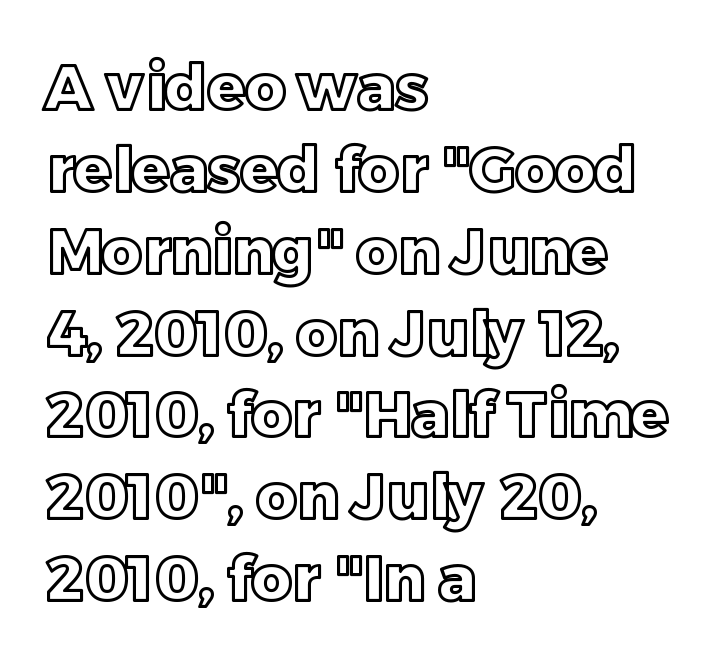
Between one letter and the next there's only the usual sliver of space. The setting favours the left margin, as ordinary paragraphs usually do. This sample has the flowing, uneven cadence of proportional lettering. Quick note: not italic, upright. Letters rest on an invisible, unmarked baseline. Successive baselines arrive at the customary interval.
